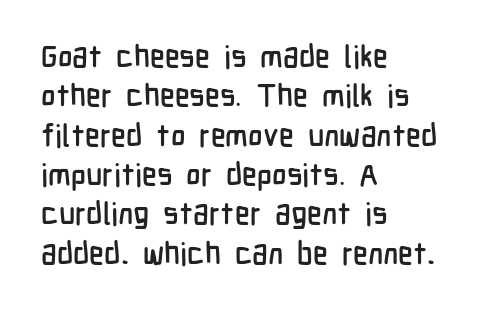
Q: Is the text italic (slanted)? A: No, it is upright.
Q: Is the typeface a serif or a sans-serif typeface? A: Sans-serif.
Q: Is the text underlined? A: No.
Q: How is the paragraph aligned? A: Left-aligned.
Q: Is the spacing between letters normal or unusually wide? A: Normal.
Q: Is the spacing between lines tight, normal or loose? A: Normal.
Q: Width (condensed, normal, or wide)? A: Condensed.
Q: Stroke contrast? A: Low.
Q: x-height? A: Medium.
Q: Monospaced? A: No.
